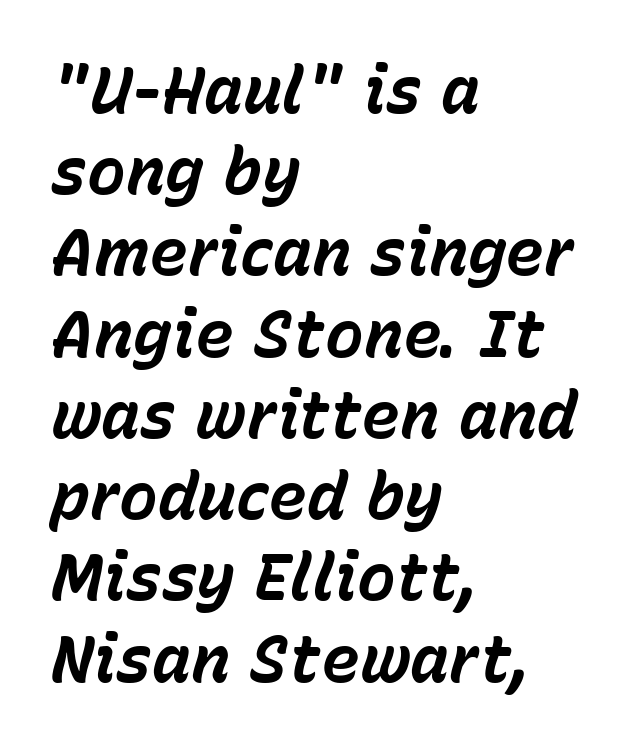
Q: Is the text bold? A: Yes.
Q: Is the text italic (slanted)? A: Yes, it leans right by about 15 degrees.
Q: Is the text underlined? A: No.
Q: How is the paragraph aligned? A: Left-aligned.
Q: Is the spacing between letters normal or unusually wide? A: Normal.
Q: Is the spacing between lines tight, normal or loose? A: Normal.
Q: Width (condensed, normal, or wide)? A: Normal.
Q: Stroke contrast? A: Low.
Q: x-height? A: Medium.
Q: Monospaced? A: No.
